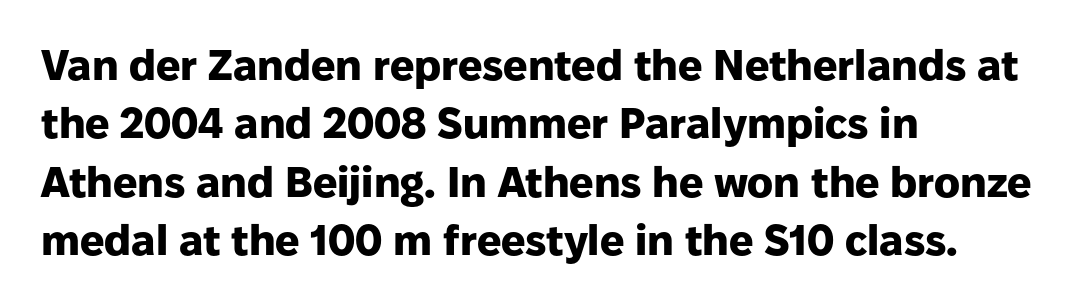
{"serif": "no", "italic": "no", "bold": "yes", "weight": "heavy", "width": "normal", "stroke_contrast": "low", "x_height": "medium", "monospaced": "no", "underline": "no", "align": "left", "line_spacing": "normal", "line_spacing_ratio": 1.36, "letter_spacing": "normal", "letter_spacing_em": 0.0, "glyph_px": 43}
